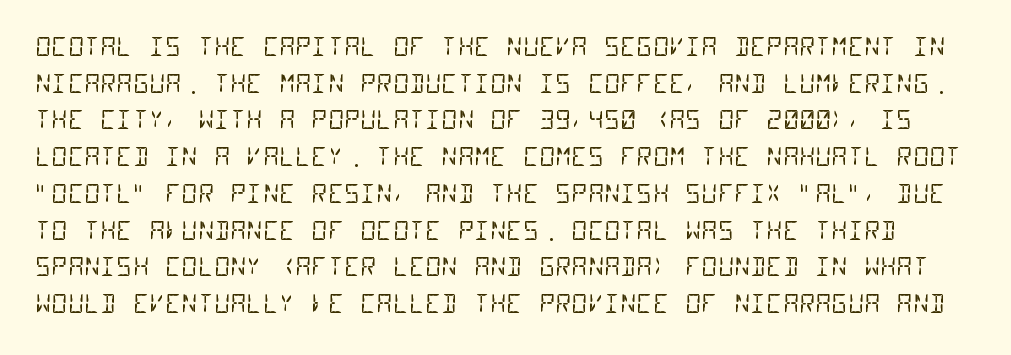
{"bold": "no", "underline": "no", "line_spacing": "normal", "line_spacing_ratio": 1.47, "letter_spacing": "normal", "letter_spacing_em": 0.0, "glyph_px": 25}
